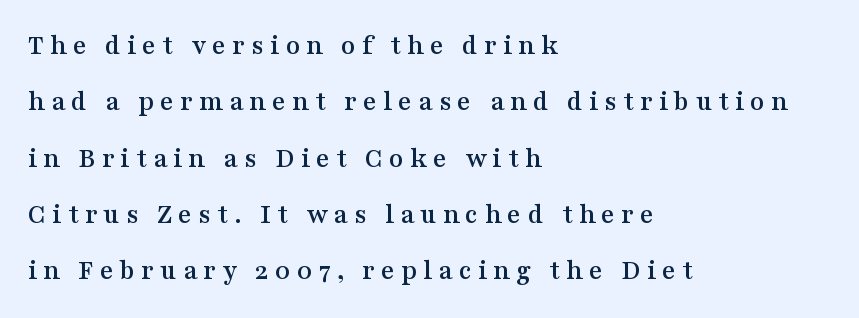
Q: Is the text italic (slanted)? A: No, it is upright.
Q: Is the typeface a serif or a sans-serif typeface? A: Serif.
Q: Is the text underlined? A: No.
Q: How is the paragraph aligned? A: Left-aligned.
Q: Is the spacing between letters normal or unusually wide? A: Unusually wide.
Q: Is the spacing between lines tight, normal or loose? A: Loose.
Q: Width (condensed, normal, or wide)? A: Wide.
Q: Stroke contrast? A: Medium.
Q: x-height? A: Medium.
Q: Monospaced? A: No.
